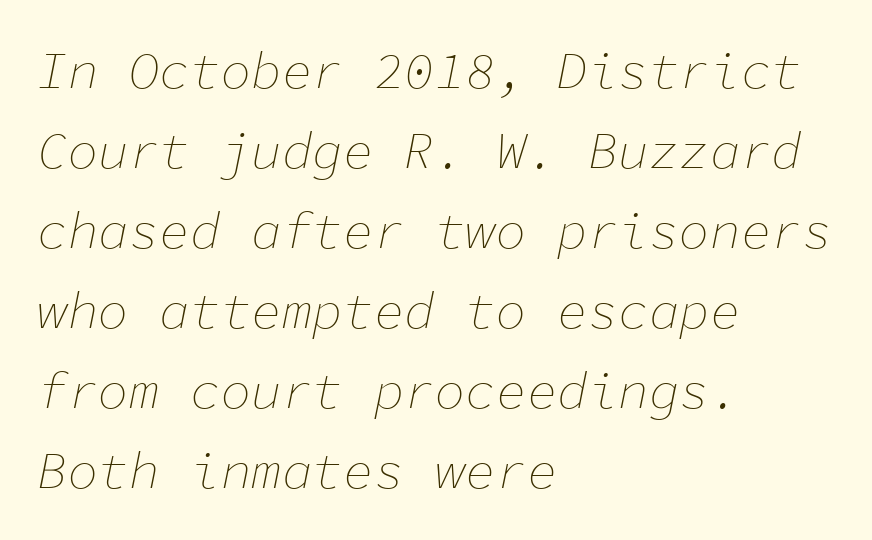
The image shows 51 px thin type, italic (leaning right), monospaced; set left-aligned, normal line spacing (1.57x), normal letter spacing, not underlined; low stroke contrast and a medium x-height.
